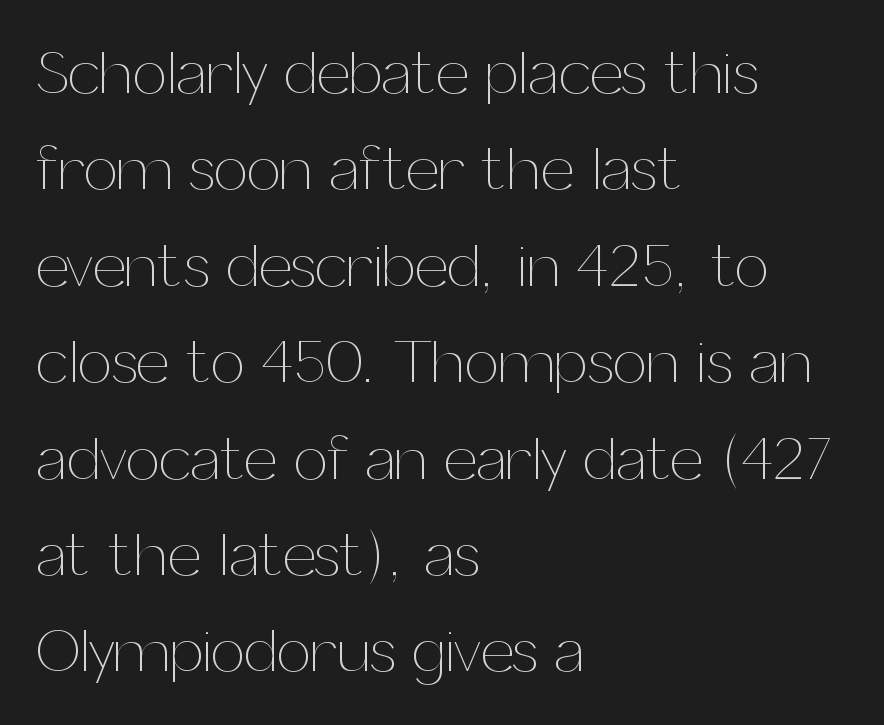
Does the lettering tilt? It doesn't — this is upright. The strip under each line holds only bare page. This sample has the flowing, uneven cadence of proportional lettering. Words appear dense and cohesive because spacing is normal. Regarding leading, the lines here are spaced in the standard way. Letters have the restrained weight of plain body copy at most.
